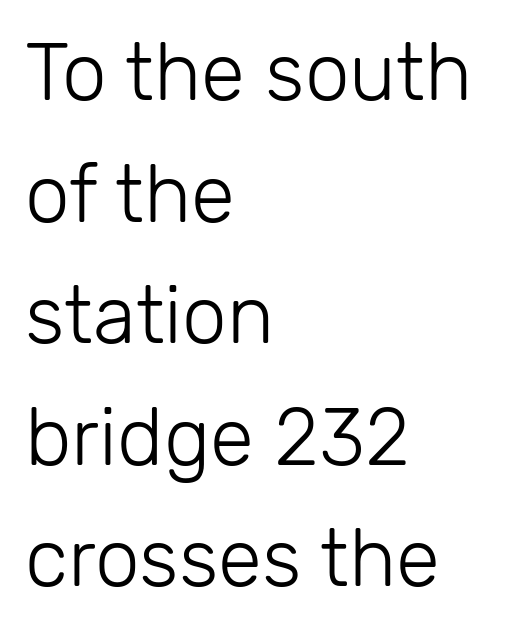
{"serif": "no", "italic": "no", "bold": "no", "weight": "light", "width": "normal", "stroke_contrast": "low", "x_height": "medium", "monospaced": "no", "underline": "no", "align": "left", "line_spacing": "normal", "line_spacing_ratio": 1.52, "letter_spacing": "normal", "letter_spacing_em": 0.0, "glyph_px": 80}
